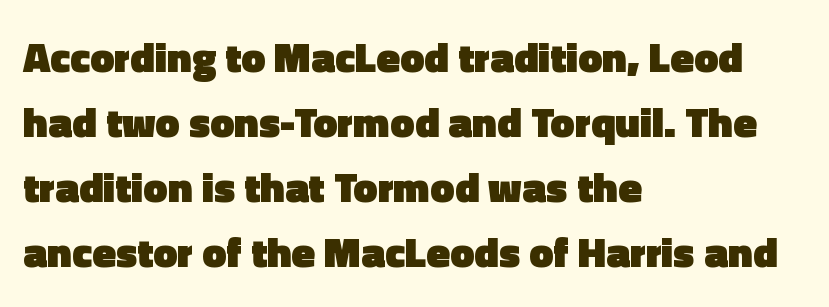
{"serif": "no", "italic": "no", "bold": "yes", "weight": "heavy", "width": "normal", "x_height": "medium", "monospaced": "no", "underline": "no", "align": "left", "line_spacing": "normal", "line_spacing_ratio": 1.51, "letter_spacing": "normal", "letter_spacing_em": 0.0, "glyph_px": 43}
